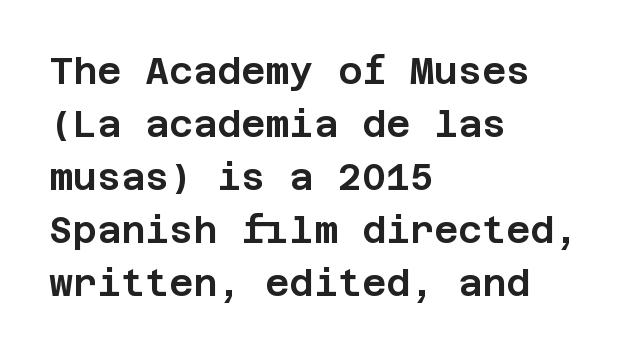
{"serif": "no", "italic": "no", "width": "normal", "stroke_contrast": "low", "x_height": "large", "underline": "no", "align": "left", "line_spacing": "normal", "line_spacing_ratio": 1.43, "letter_spacing": "normal", "letter_spacing_em": 0.0, "glyph_px": 37}
